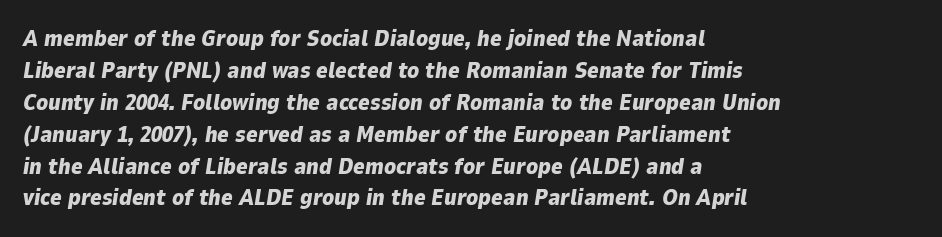
The glyphs have the mass of a bold cut. The lines are quadded left. Here the glyphs are tracked normally, forming tight word shapes. Quick note: interline space is typical.
